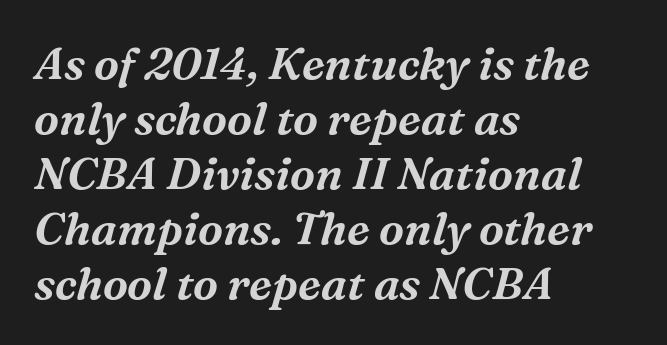
{"serif": "yes", "italic": "yes", "lean": "right", "slant_degrees": 16, "width": "normal", "stroke_contrast": "medium", "x_height": "medium", "monospaced": "no", "underline": "no", "align": "left", "line_spacing_ratio": 1.22, "letter_spacing": "normal", "letter_spacing_em": 0.0, "glyph_px": 45}
